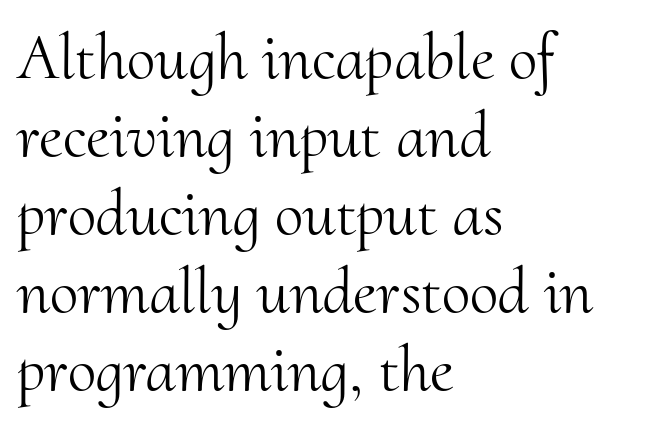
Upright lettering throughout. The text was rendered using a seriffed face with decorative stroke endings. Heaviness? Minimal to ordinary, like unemphasized prose. Left-aligned paragraph, ragged on the right.
